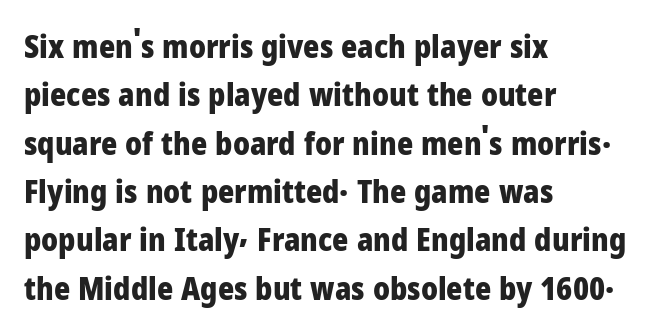
{"serif": "no", "italic": "no", "bold": "yes", "weight": "heavy", "width": "normal", "stroke_contrast": "low", "x_height": "medium", "monospaced": "no", "underline": "no", "align": "left", "line_spacing": "normal", "line_spacing_ratio": 1.56, "letter_spacing": "normal", "letter_spacing_em": 0.0, "glyph_px": 31}
